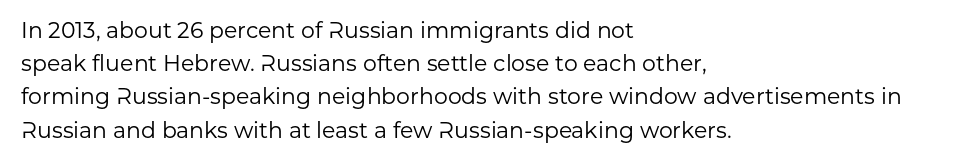
Tall strokes in this sample are plumb rather than angled. Weight: regular or lighter. Tracking value appears to be zero — textbook default spacing. The passage shown stacks its lines at a standard gap. The lines in this sample share a left origin and differ only in where they stop. Anything drawn beneath the words? Only blank space.
